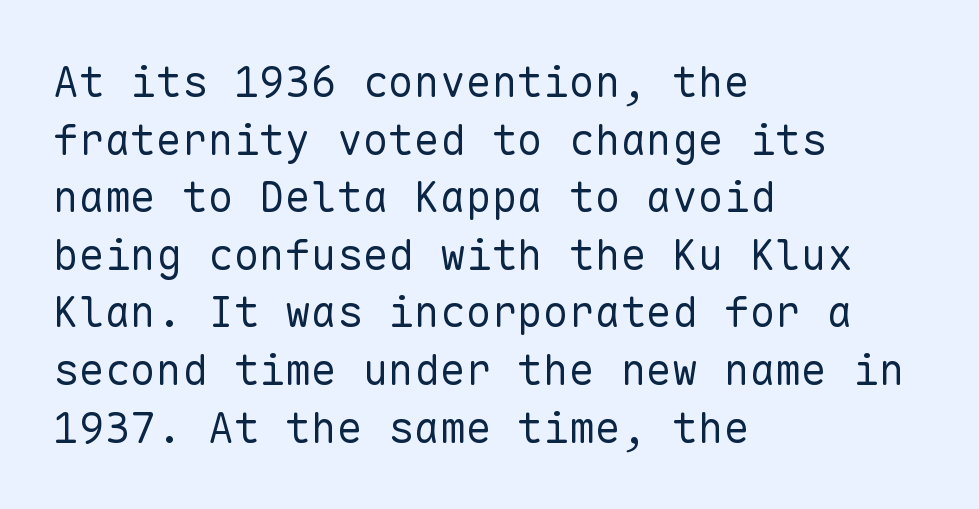
The space beneath each line is pristine and unruled. These lines keep a tight, regular rhythm from letter to letter. Students, observe: this is what conventionally led text looks like. No italicization has been applied; the sample stays upright. Heaviness? Minimal to ordinary, like unemphasized prose.
